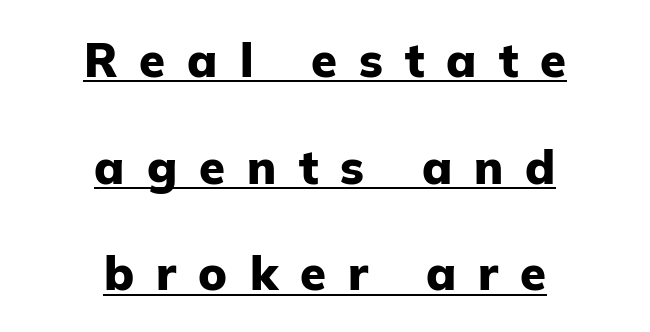
Q: Is the text bold? A: Yes.
Q: Is the text italic (slanted)? A: No, it is upright.
Q: Is the typeface a serif or a sans-serif typeface? A: Sans-serif.
Q: Is the text underlined? A: Yes.
Q: How is the paragraph aligned? A: Centered.
Q: Is the spacing between letters normal or unusually wide? A: Unusually wide.
Q: Is the spacing between lines tight, normal or loose? A: Loose.
Q: Width (condensed, normal, or wide)? A: Normal.
Q: Stroke contrast? A: Low.
Q: x-height? A: Medium.
Q: Monospaced? A: No.
